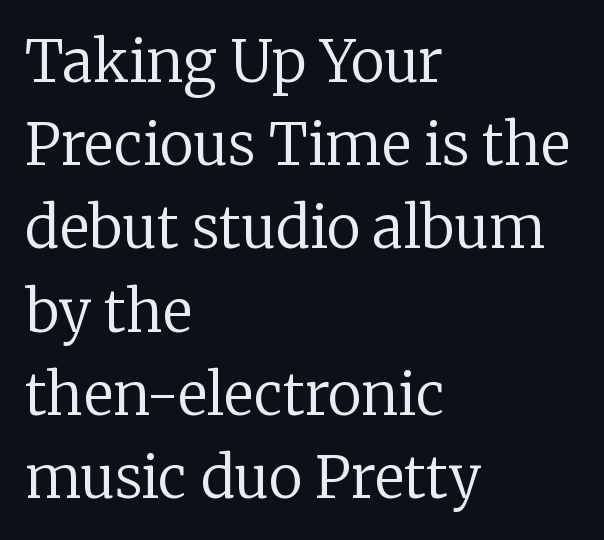
{"serif": "yes", "italic": "no", "bold": "no", "weight": "regular", "width": "normal", "stroke_contrast": "low", "x_height": "medium", "monospaced": "no", "underline": "no", "align": "left", "line_spacing": "normal", "line_spacing_ratio": 1.46, "letter_spacing": "normal", "letter_spacing_em": 0.0, "glyph_px": 57}
